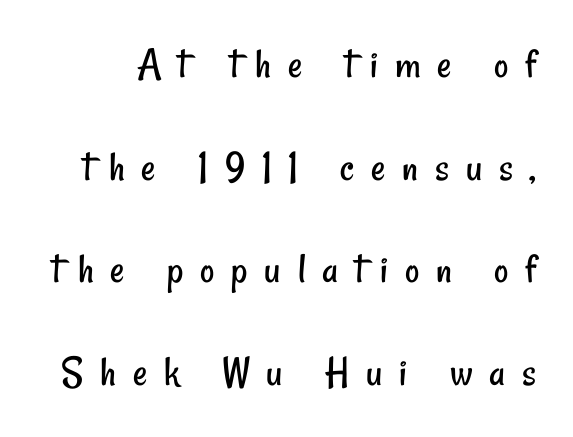
Q: Is the text bold? A: No.
Q: Is the typeface a serif or a sans-serif typeface? A: Sans-serif.
Q: Is the text underlined? A: No.
Q: Is the spacing between letters normal or unusually wide? A: Unusually wide.
Q: Is the spacing between lines tight, normal or loose? A: Loose.
Q: Width (condensed, normal, or wide)? A: Condensed.
Q: Stroke contrast? A: Low.
Q: x-height? A: Small.
Q: Monospaced? A: No.
